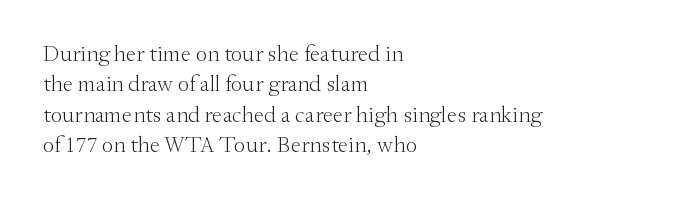
The space directly below the letters is spotless. Caption: standard tracking, unaltered. Vertically, the passage feels balanced, rows spaced as you'd expect. Does the lettering tilt? It doesn't — this is upright.
